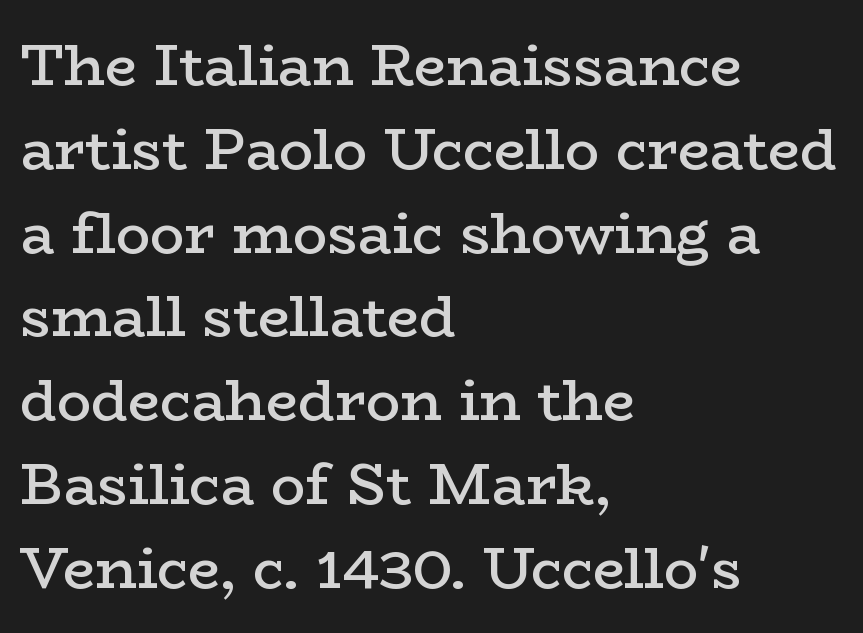
The image shows 57 px semibold, wide serif type, upright; set left-aligned, normal line spacing (1.47x), normal letter spacing, not underlined; low stroke contrast and a medium x-height.
